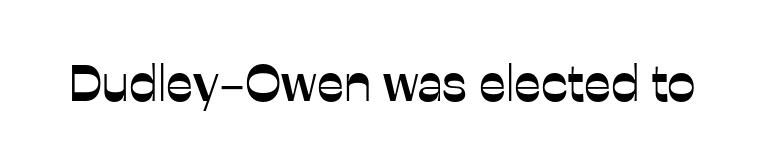
The image shows 51 px sans-serif type, upright; set normal letter spacing, not underlined; low stroke contrast and a medium x-height.
